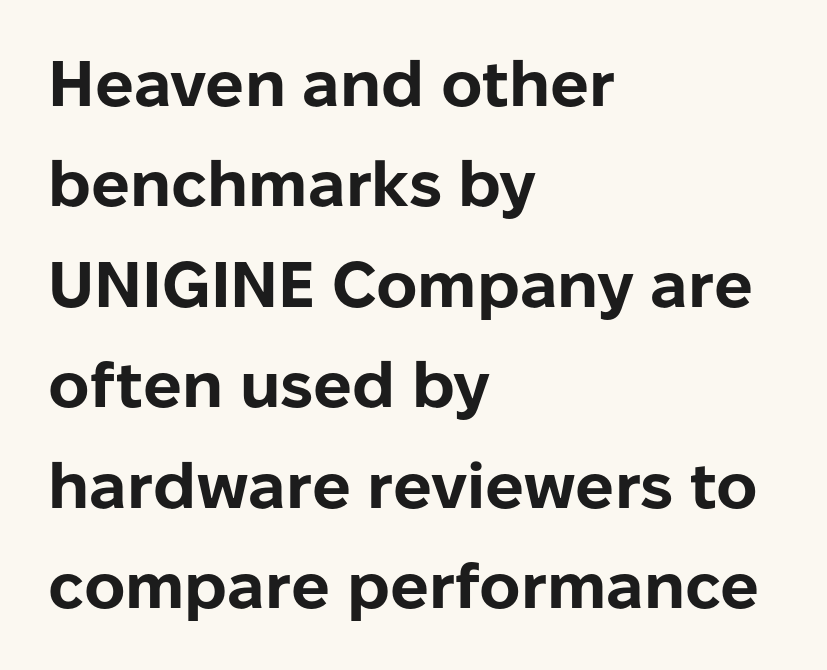
{"serif": "no", "italic": "no", "bold": "yes", "weight": "bold", "width": "normal", "stroke_contrast": "low", "x_height": "medium", "monospaced": "no", "underline": "no", "align": "left", "line_spacing": "normal", "line_spacing_ratio": 1.57, "letter_spacing": "normal", "letter_spacing_em": 0.0, "glyph_px": 64}
